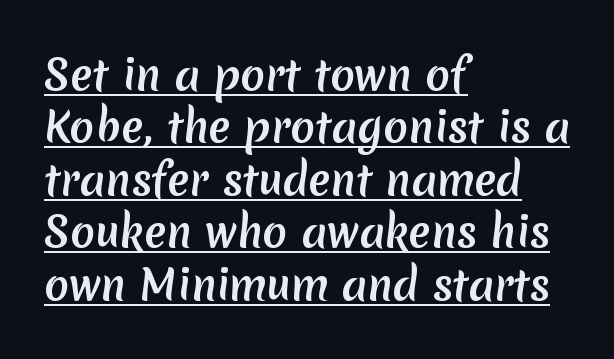
Q: Is the text bold? A: Yes.
Q: Is the typeface a serif or a sans-serif typeface? A: Sans-serif.
Q: Is the text underlined? A: Yes.
Q: How is the paragraph aligned? A: Left-aligned.
Q: Is the spacing between letters normal or unusually wide? A: Normal.
Q: Is the spacing between lines tight, normal or loose? A: Normal.
Q: Width (condensed, normal, or wide)? A: Normal.
Q: Stroke contrast? A: Low.
Q: x-height? A: Medium.
Q: Monospaced? A: No.
